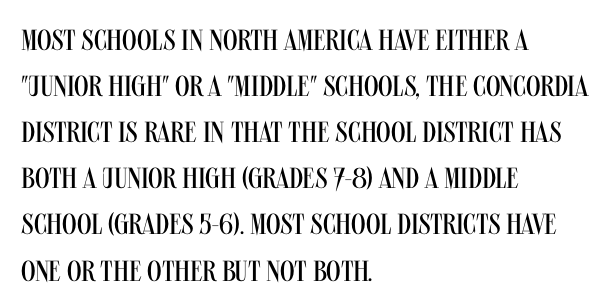
The image shows 29 px regular-weight, condensed sans-serif type, upright; set left-aligned, normal line spacing (1.59x), normal letter spacing, not underlined; medium stroke contrast and a large x-height.
